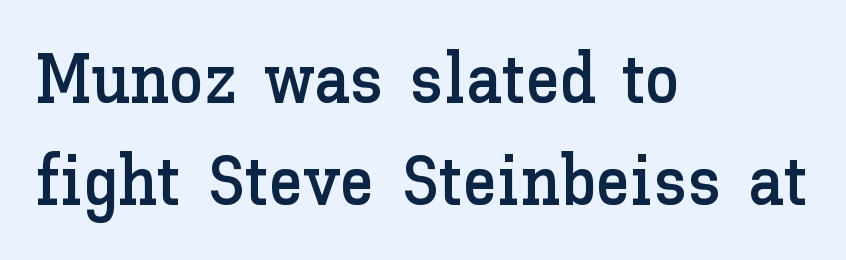
The image shows 70 px text type, upright; set left-aligned, normal line spacing (1.46x), normal letter spacing, not underlined; low stroke contrast and a medium x-height.
